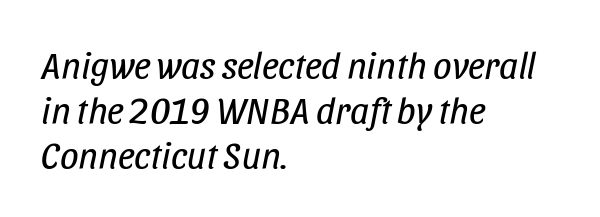
The image shows 37 px regular-weight, condensed type, italic (leaning right); set left-aligned, line spacing 1.21x, normal letter spacing, not underlined; low stroke contrast and a large x-height.
